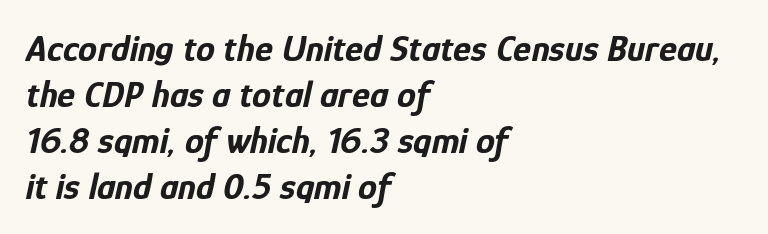
On the weight axis this lands at bold, roughly 700. The rendering uses natural spacing where letterforms have individual widths. The font's italic variant was chosen for this text. The paragraph shown leans on its left margin. Descenders hang freely into open space.
